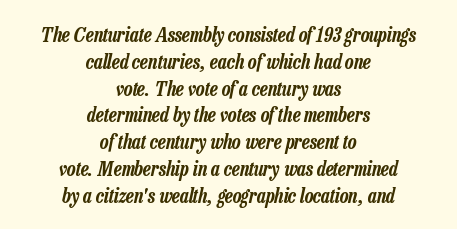
Nothing unusual about the tracking: characters are spaced as the font intends. Leading: standard. Line starts and ends both wander, symmetrically. The passage shown is not underscored anywhere.
